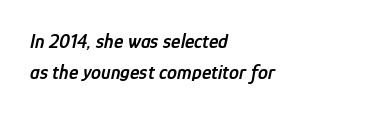
The image shows 20 px text type, italic (leaning right); set left-aligned, normal line spacing (1.56x), normal letter spacing, not underlined.
